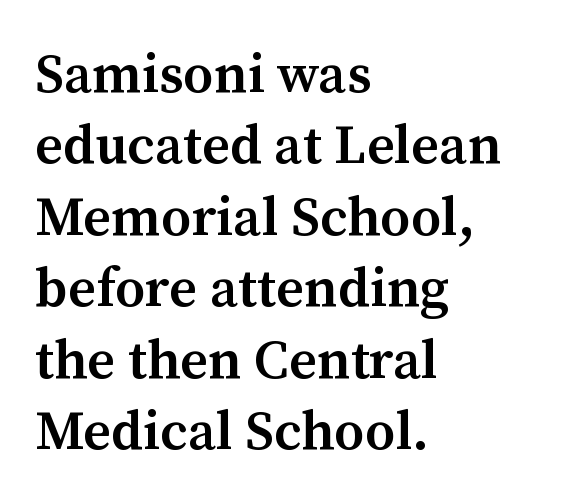
The image shows 55 px semibold serif type, upright; set left-aligned, normal line spacing (1.3x), normal letter spacing, not underlined; medium stroke contrast and a medium x-height.
